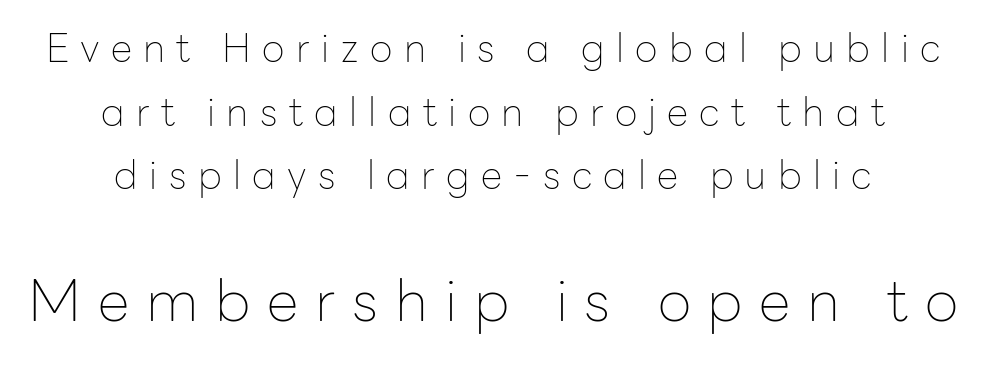
Q: Is the text bold? A: No.
Q: Is the text italic (slanted)? A: No, it is upright.
Q: Is the typeface a serif or a sans-serif typeface? A: Sans-serif.
Q: Is the text underlined? A: No.
Q: How is the paragraph aligned? A: Centered.
Q: Is the spacing between letters normal or unusually wide? A: Unusually wide.
Q: Is the spacing between lines tight, normal or loose? A: Normal.
Q: Which block of text is set in a larger size, the first (top) or the second (bottom)? A: The second (bottom) one.
Q: Width (condensed, normal, or wide)? A: Normal.
Q: Stroke contrast? A: Low.
Q: x-height? A: Medium.
Q: Monospaced? A: No.
